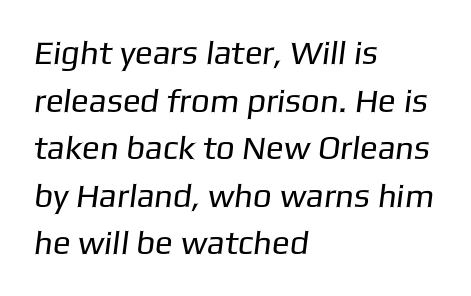
Q: Is the text bold? A: No.
Q: Is the typeface a serif or a sans-serif typeface? A: Sans-serif.
Q: Is the text underlined? A: No.
Q: How is the paragraph aligned? A: Left-aligned.
Q: Is the spacing between letters normal or unusually wide? A: Normal.
Q: Is the spacing between lines tight, normal or loose? A: Normal.
Q: Width (condensed, normal, or wide)? A: Normal.
Q: Stroke contrast? A: Low.
Q: x-height? A: Medium.
Q: Monospaced? A: No.
